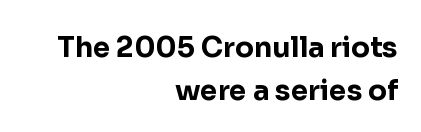
Rows of type keep a routine distance in the vertical direction. This sample has the flowing, uneven cadence of proportional lettering. This is roman type, the default non-slanted kind. The foot of each line stays bare and open. Compared with a flush-left layout, this one pins lines to the opposite, right side. The letters sit at their default tracking, neither squeezed nor spread.
